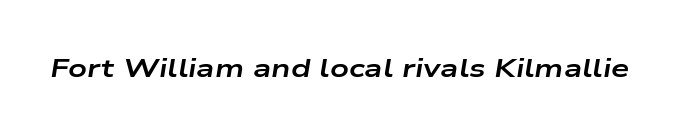
Q: Is the text bold? A: Yes.
Q: Is the text italic (slanted)? A: Yes, it leans right by about 9 degrees.
Q: Is the text underlined? A: No.
Q: Is the spacing between letters normal or unusually wide? A: Normal.
